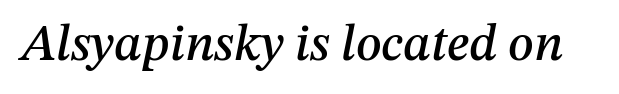
The image shows 51 px text type, italic (leaning right); set normal letter spacing, not underlined; medium stroke contrast and a medium x-height.
